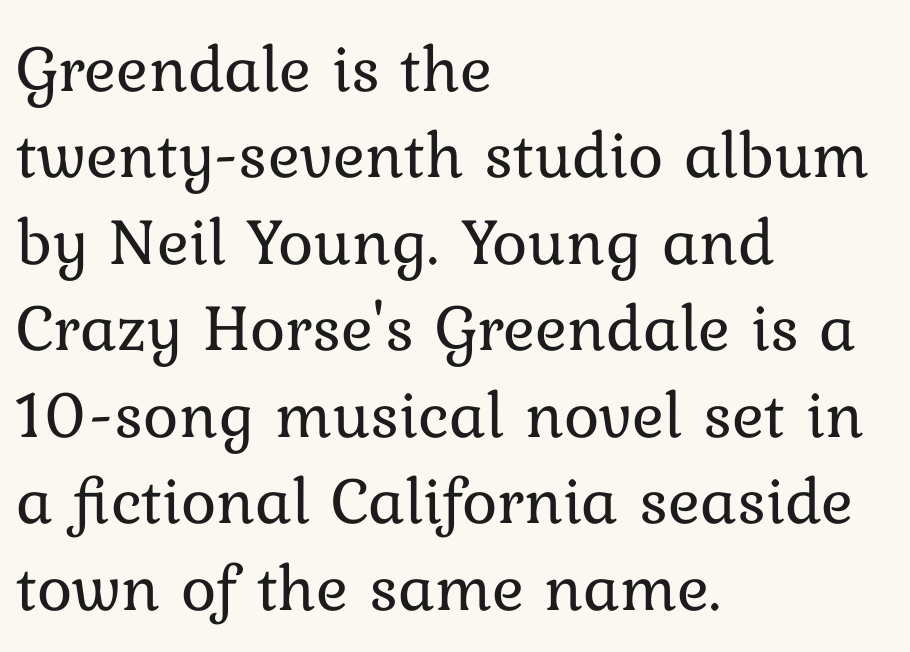
The image shows 67 px regular-weight type, upright; set left-aligned, normal line spacing (1.29x), normal letter spacing, not underlined; low stroke contrast and a medium x-height.
